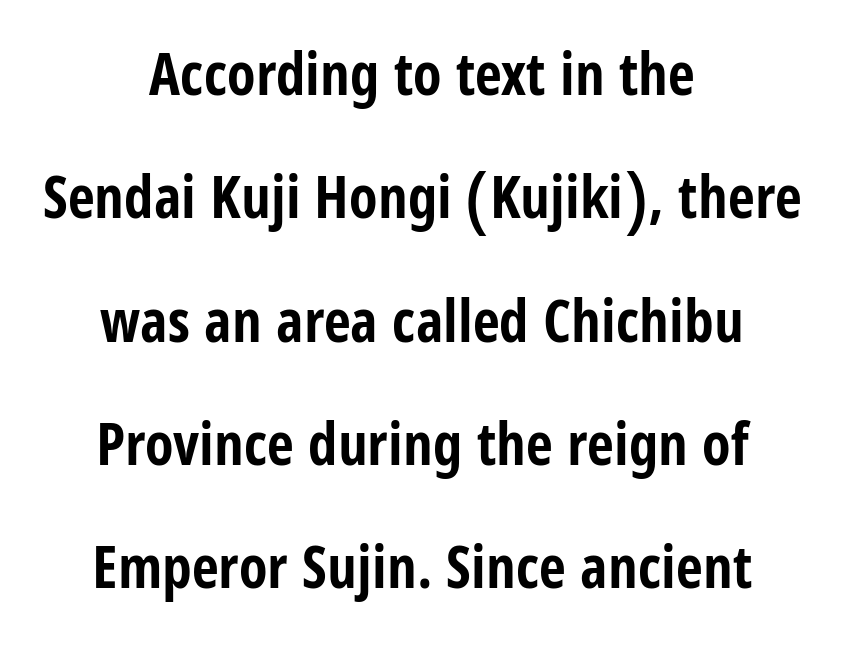
The image shows 59 px bold, condensed sans-serif type, upright; set centered, loose line spacing (2.09x), normal letter spacing, not underlined; low stroke contrast and a large x-height.
